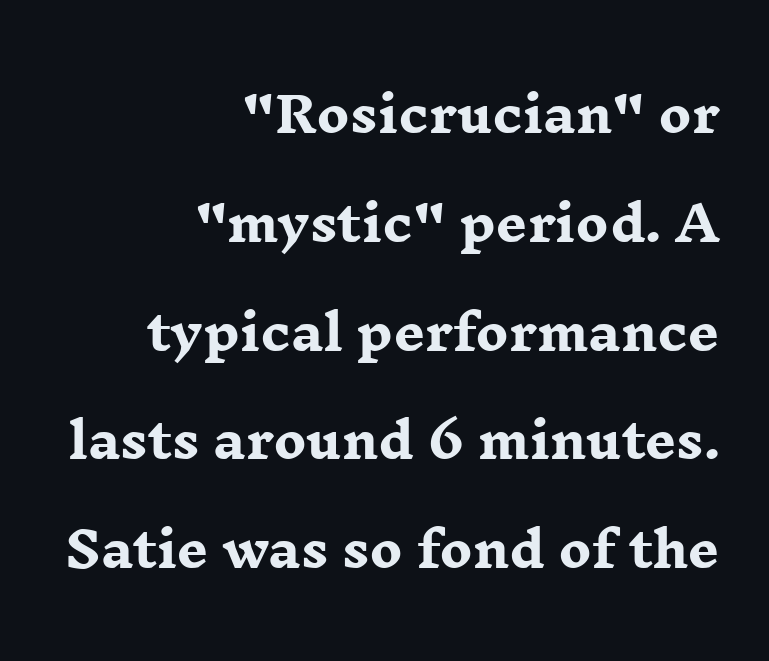
Q: Is the text bold? A: Yes.
Q: Is the text italic (slanted)? A: No, it is upright.
Q: Is the typeface a serif or a sans-serif typeface? A: Serif.
Q: Is the text underlined? A: No.
Q: How is the paragraph aligned? A: Right-aligned.
Q: Is the spacing between letters normal or unusually wide? A: Normal.
Q: Is the spacing between lines tight, normal or loose? A: Loose.
Q: Width (condensed, normal, or wide)? A: Wide.
Q: Stroke contrast? A: Low.
Q: x-height? A: Medium.
Q: Monospaced? A: No.
